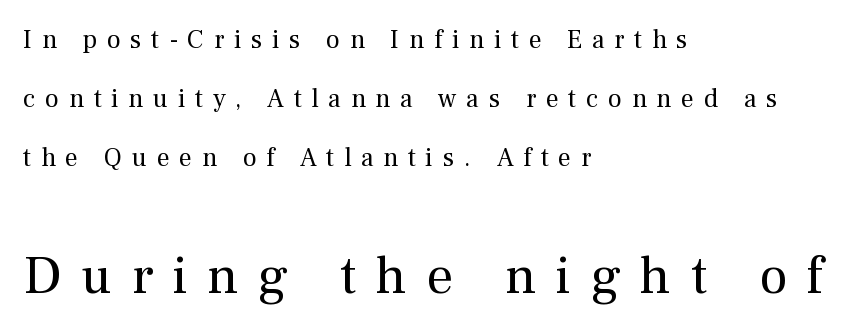
{"serif": "yes", "italic": "no", "bold": "no", "weight": "regular", "width": "normal", "stroke_contrast": "medium", "x_height": "medium", "monospaced": "no", "underline": "no", "align": "left", "line_spacing": "loose", "line_spacing_ratio": 2.26, "letter_spacing": "wide", "letter_spacing_em": 0.37, "larger_block": "second", "size_ratio": 2.04, "glyph_px": 53}
